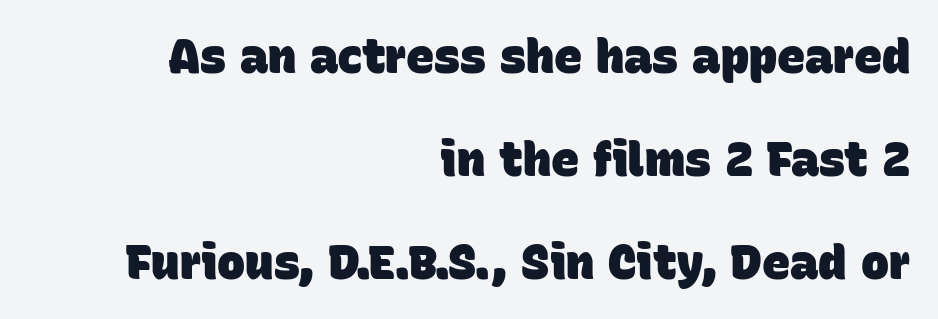
The rendering keeps characters at their native spacing. The typesetter chose a ragged-left arrangement here. This sample has the flowing, uneven cadence of proportional lettering. Look at the bottom of the vertical strokes: they stop flat, with no serifs. Underline: absent. Weight check: bold — yes, fully.
